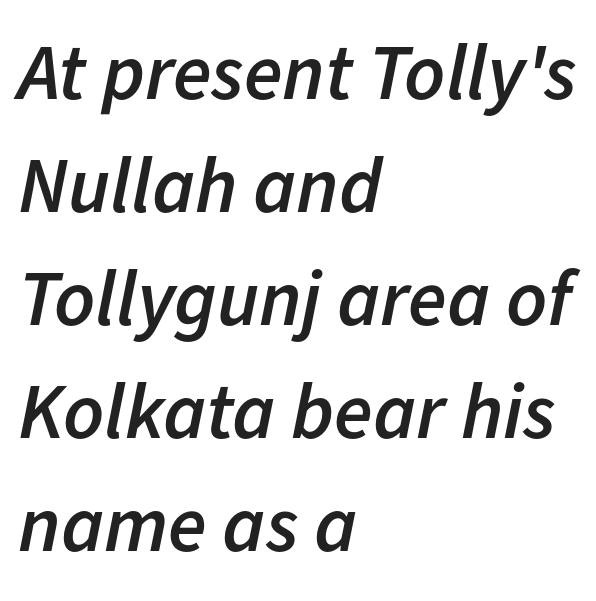
{"italic": "yes", "lean": "right", "slant_degrees": 11, "bold": "semi", "weight": "semibold", "width": "normal", "stroke_contrast": "low", "x_height": "medium", "monospaced": "no", "underline": "no", "align": "left", "line_spacing": "normal", "line_spacing_ratio": 1.43, "letter_spacing": "normal", "letter_spacing_em": 0.0, "glyph_px": 79}
